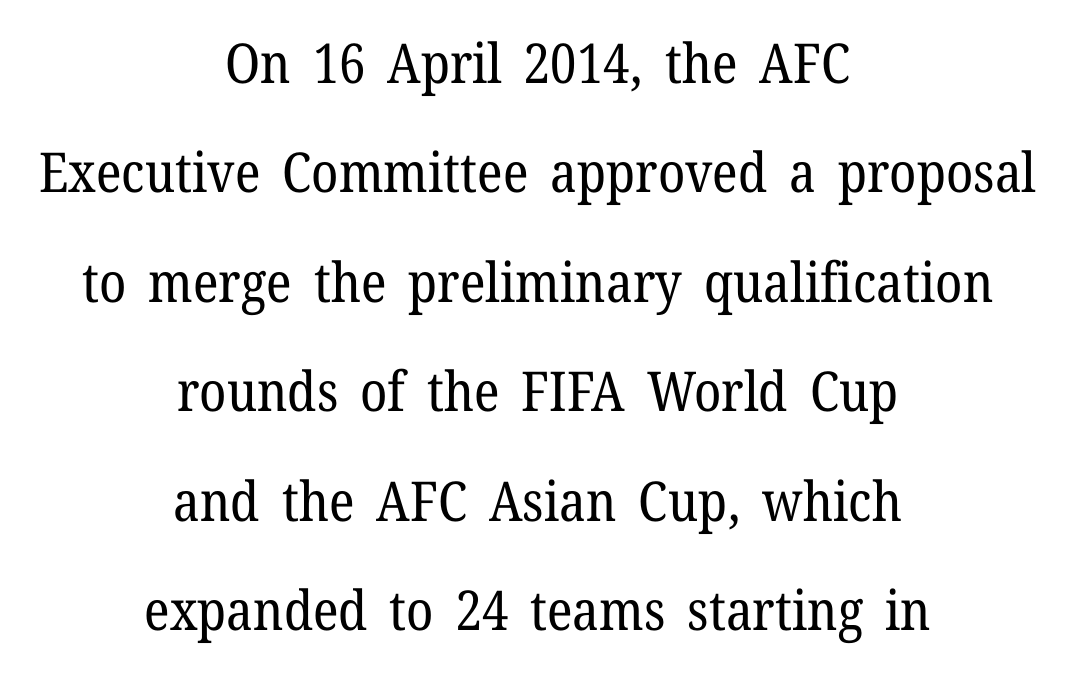
Q: Is the text bold? A: No.
Q: Is the text italic (slanted)? A: No, it is upright.
Q: Is the typeface a serif or a sans-serif typeface? A: Serif.
Q: Is the text underlined? A: No.
Q: How is the paragraph aligned? A: Centered.
Q: Is the spacing between letters normal or unusually wide? A: Normal.
Q: Is the spacing between lines tight, normal or loose? A: Loose.
Q: Width (condensed, normal, or wide)? A: Normal.
Q: Stroke contrast? A: Low.
Q: x-height? A: Medium.
Q: Monospaced? A: No.
